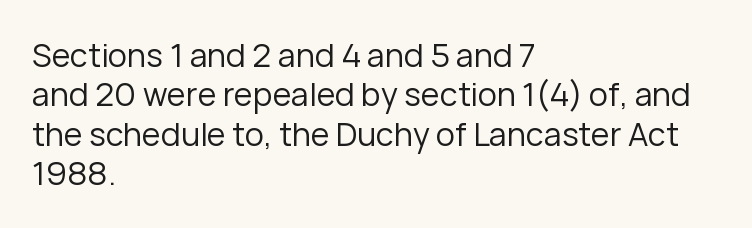
The image shows 32 px regular-weight sans-serif type, upright; set left-aligned, line spacing 1.23x, normal letter spacing, not underlined; low stroke contrast and a medium x-height.
